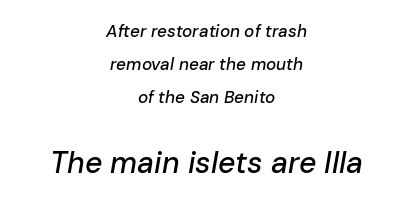
Each letter keeps its own natural width here, so spacing adapts to shape. Yep, that's italic — everything's leaning. The letters in the lower block stand taller than those in the block above. Honestly, there is no underline to notice here at all. Each new line begins a long way beneath the previous one.
